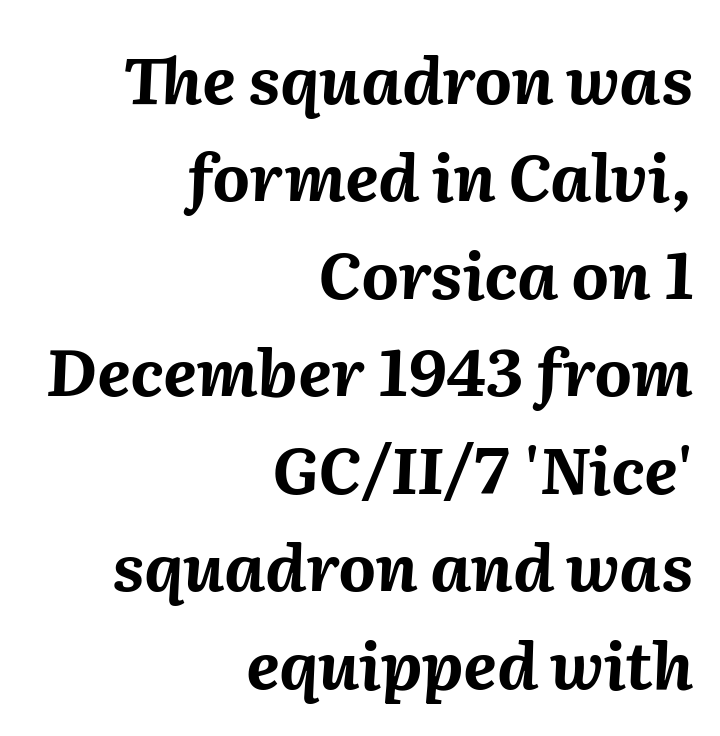
The image shows 65 px bold type, italic (leaning right); set right-aligned, normal line spacing (1.5x), normal letter spacing, not underlined; medium stroke contrast and a medium x-height.
